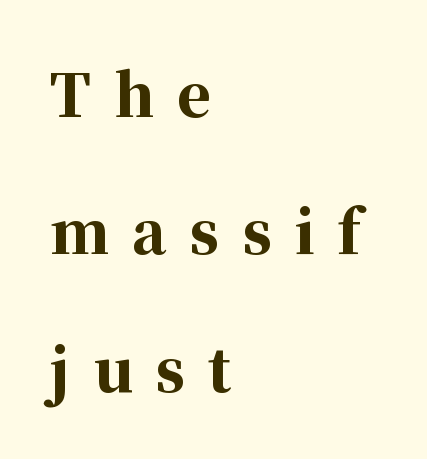
Q: Is the text bold? A: Yes.
Q: Is the text italic (slanted)? A: No, it is upright.
Q: Is the typeface a serif or a sans-serif typeface? A: Serif.
Q: Is the text underlined? A: No.
Q: How is the paragraph aligned? A: Left-aligned.
Q: Is the spacing between letters normal or unusually wide? A: Unusually wide.
Q: Is the spacing between lines tight, normal or loose? A: Loose.
Q: Width (condensed, normal, or wide)? A: Normal.
Q: Stroke contrast? A: High.
Q: x-height? A: Medium.
Q: Monospaced? A: No.
